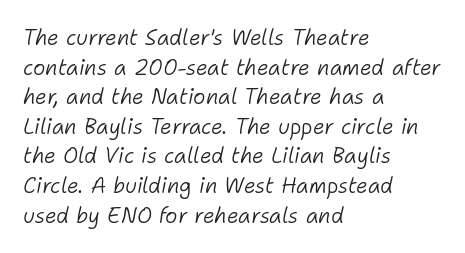
{"italic": "yes", "lean": "right", "slant_degrees": 11, "bold": "no", "underline": "no", "align": "left", "line_spacing": "normal", "line_spacing_ratio": 1.41, "letter_spacing": "normal", "letter_spacing_em": 0.0, "glyph_px": 21}
